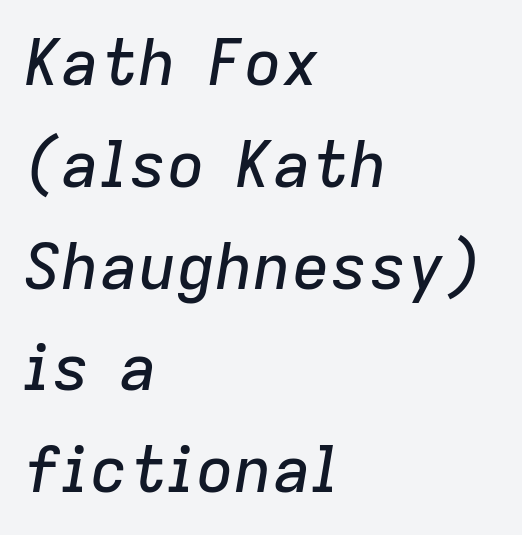
Q: Is the text italic (slanted)? A: Yes, it leans right by about 9 degrees.
Q: Is the text underlined? A: No.
Q: How is the paragraph aligned? A: Left-aligned.
Q: Is the spacing between letters normal or unusually wide? A: Normal.
Q: Is the spacing between lines tight, normal or loose? A: Normal.
Q: Width (condensed, normal, or wide)? A: Normal.
Q: Stroke contrast? A: Low.
Q: x-height? A: Medium.
Q: Monospaced? A: No.
